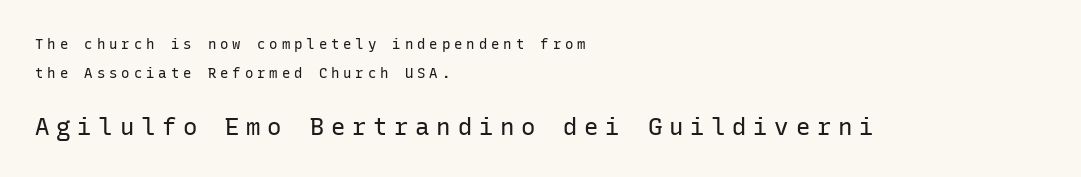
Q: Is the text bold? A: No.
Q: Is the text italic (slanted)? A: No, it is upright.
Q: Is the text underlined? A: No.
Q: How is the paragraph aligned? A: Left-aligned.
Q: Is the spacing between letters normal or unusually wide? A: Unusually wide.
Q: Is the spacing between lines tight, normal or loose? A: Loose.
Q: Which block of text is set in a larger size, the first (top) or the second (bottom)? A: The second (bottom) one.
